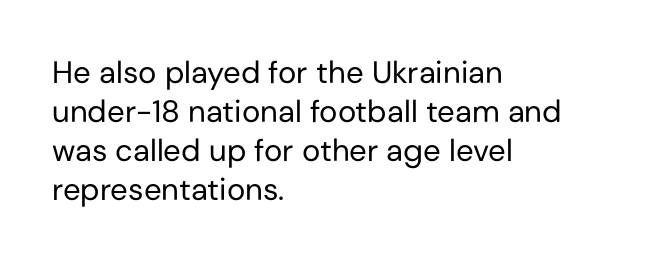
Line beginnings align vertically; line endings do not. The letters look calm and open, with moderate or lighter stems. Words appear dense and cohesive because spacing is normal. The typeface chosen for these lines omits serifs. The specimen omits any rule beneath the text block's lines. The leading is moderate, giving the passage an even texture.
